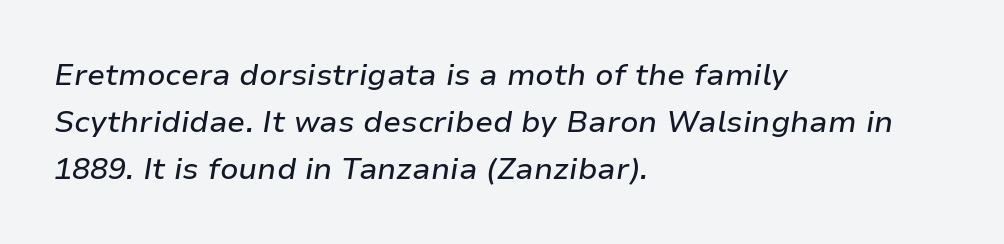
The image shows 30 px text type, italic (leaning right); set left-aligned, normal line spacing (1.56x), normal letter spacing, not underlined; low stroke contrast and a medium x-height.
